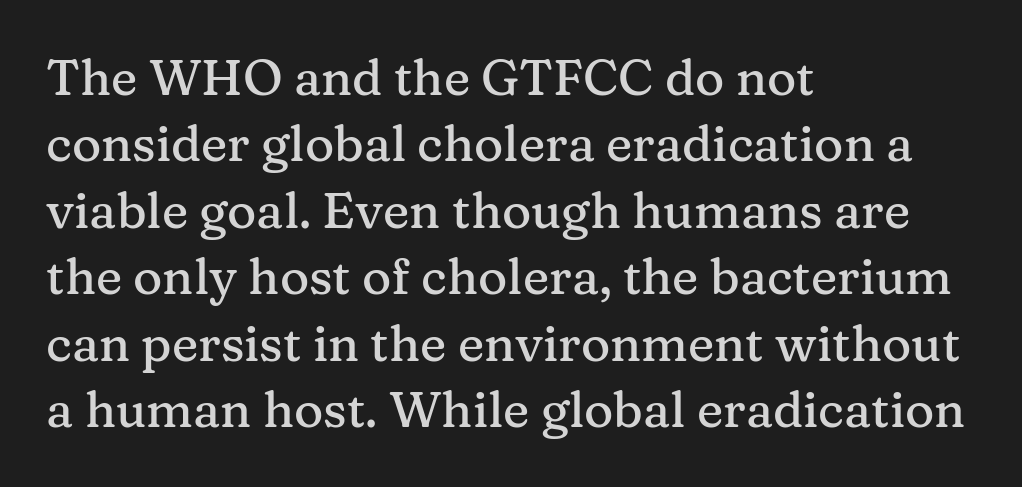
Q: Is the text italic (slanted)? A: No, it is upright.
Q: Is the typeface a serif or a sans-serif typeface? A: Serif.
Q: Is the text underlined? A: No.
Q: How is the paragraph aligned? A: Left-aligned.
Q: Is the spacing between letters normal or unusually wide? A: Normal.
Q: Is the spacing between lines tight, normal or loose? A: Normal.
Q: Width (condensed, normal, or wide)? A: Normal.
Q: Stroke contrast? A: Medium.
Q: x-height? A: Medium.
Q: Monospaced? A: No.
